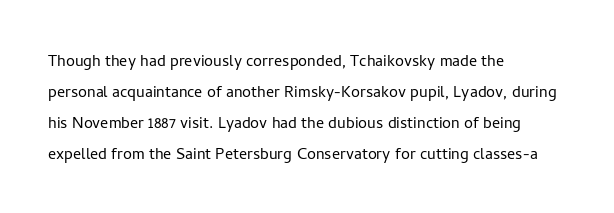
The image shows 20 px text type, upright; set left-aligned, normal line spacing (1.55x), normal letter spacing, not underlined.
